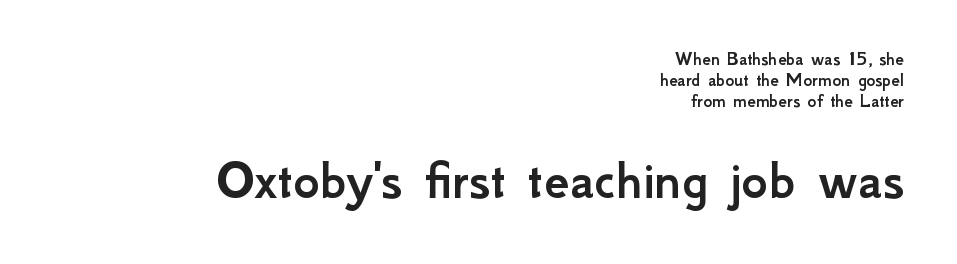
Q: Is the text italic (slanted)? A: No, it is upright.
Q: Is the typeface a serif or a sans-serif typeface? A: Sans-serif.
Q: Is the text underlined? A: No.
Q: How is the paragraph aligned? A: Right-aligned.
Q: Is the spacing between letters normal or unusually wide? A: Normal.
Q: Is the spacing between lines tight, normal or loose? A: Tight.
Q: Which block of text is set in a larger size, the first (top) or the second (bottom)? A: The second (bottom) one.
Q: Width (condensed, normal, or wide)? A: Normal.
Q: Stroke contrast? A: Low.
Q: x-height? A: Small.
Q: Monospaced? A: No.
